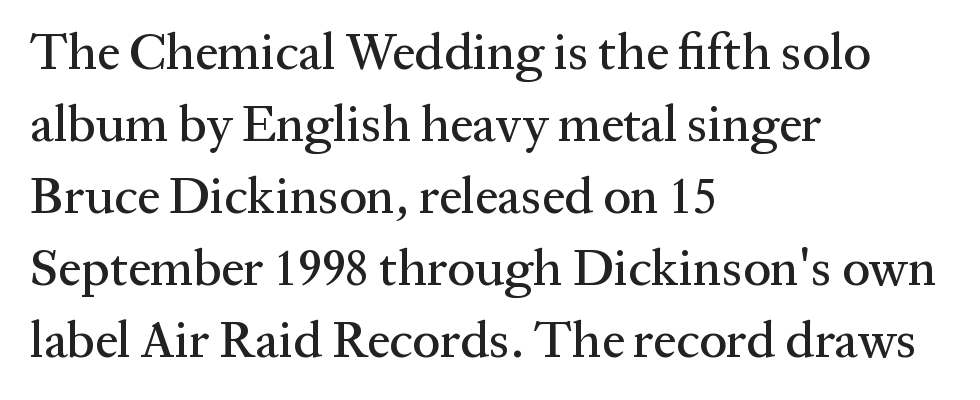
Designer's note — italics off, roman on. This rendering leaves character spacing at its baseline value. Leading: standard. Underline: absent. Proportional: the letters do not fall into vertical columns. The characters display serif detailing at their extremities.
